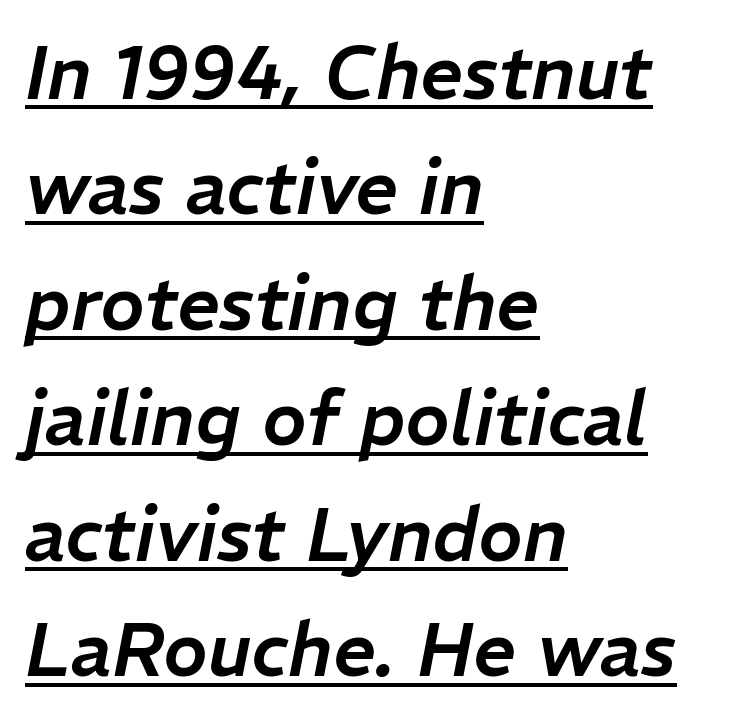
Reading down the block, your eye returns to a fixed left position each line. Vertically, the passage feels balanced, rows spaced as you'd expect. Descenders here cross a horizontal rule under the line. The lettering tilts uniformly, giving the passage an italic look. Short note: letters normally spaced.
